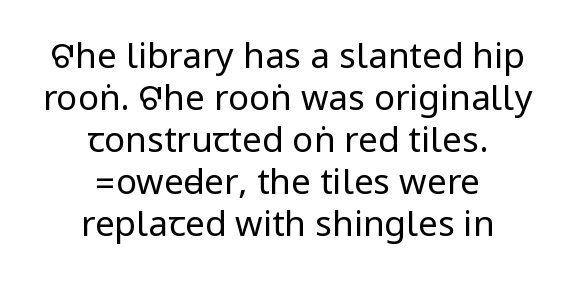
Q: Is the text bold? A: No.
Q: Is the text italic (slanted)? A: No, it is upright.
Q: Is the typeface a serif or a sans-serif typeface? A: Sans-serif.
Q: Is the text underlined? A: No.
Q: How is the paragraph aligned? A: Centered.
Q: Is the spacing between letters normal or unusually wide? A: Normal.
Q: Width (condensed, normal, or wide)? A: Condensed.
Q: Stroke contrast? A: Low.
